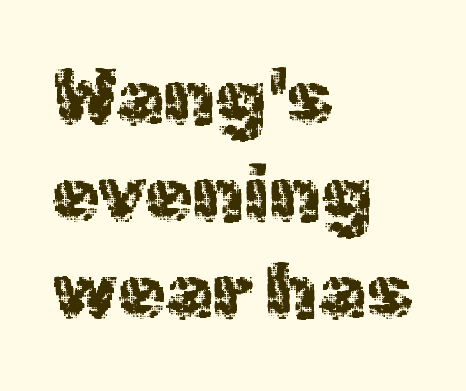
The image shows 77 px sans-serif type, upright; set left-aligned, normal line spacing (1.26x), normal letter spacing, not underlined; a medium x-height.
